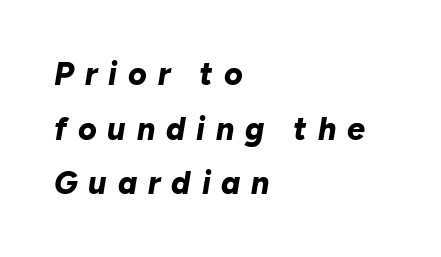
{"italic": "yes", "lean": "right", "slant_degrees": 10, "bold": "yes", "weight": "bold", "width": "normal", "stroke_contrast": "low", "x_height": "medium", "monospaced": "no", "underline": "no", "align": "left", "line_spacing_ratio": 1.71, "letter_spacing": "wide", "letter_spacing_em": 0.34, "glyph_px": 32}
